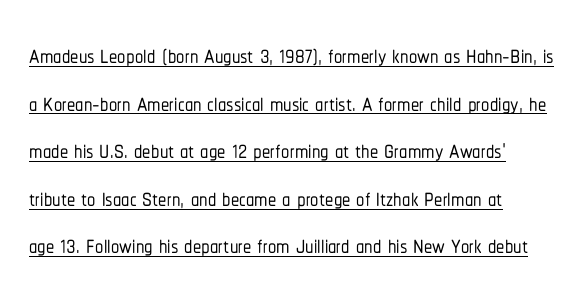
Q: Is the text italic (slanted)? A: No, it is upright.
Q: Is the typeface a serif or a sans-serif typeface? A: Sans-serif.
Q: Is the text underlined? A: Yes.
Q: Is the spacing between letters normal or unusually wide? A: Normal.
Q: Is the spacing between lines tight, normal or loose? A: Normal.
Q: Width (condensed, normal, or wide)? A: Condensed.
Q: Stroke contrast? A: Low.
Q: x-height? A: Medium.
Q: Monospaced? A: No.
